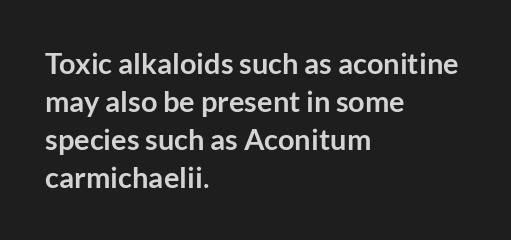
Q: Is the text bold? A: Yes.
Q: Is the text italic (slanted)? A: No, it is upright.
Q: Is the typeface a serif or a sans-serif typeface? A: Sans-serif.
Q: Is the text underlined? A: No.
Q: How is the paragraph aligned? A: Left-aligned.
Q: Is the spacing between letters normal or unusually wide? A: Normal.
Q: Is the spacing between lines tight, normal or loose? A: Normal.
Q: Width (condensed, normal, or wide)? A: Normal.
Q: Stroke contrast? A: Low.
Q: x-height? A: Medium.
Q: Monospaced? A: No.
